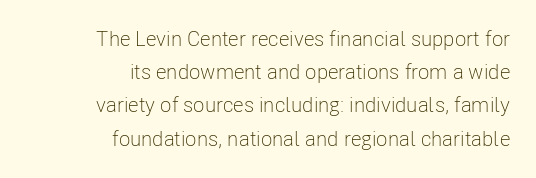
The image shows 21 px text type, upright; set right-aligned, normal line spacing (1.58x), normal letter spacing, not underlined.
